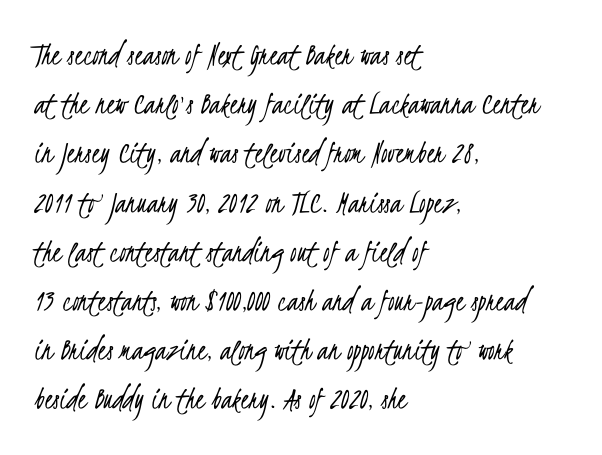
The image shows 33 px light, condensed sans-serif type; set left-aligned, normal line spacing (1.49x), normal letter spacing, not underlined; low stroke contrast and a small x-height.
